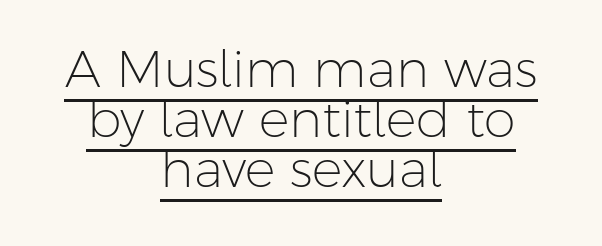
{"serif": "no", "italic": "no", "bold": "no", "weight": "light", "width": "normal", "stroke_contrast": "low", "x_height": "medium", "monospaced": "no", "underline": "yes", "align": "center", "line_spacing": "tight", "line_spacing_ratio": 0.98, "letter_spacing": "normal", "letter_spacing_em": 0.0, "glyph_px": 51}
